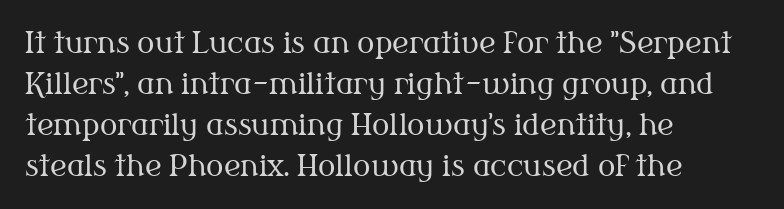
{"serif": "yes", "italic": "no", "bold": "no", "weight": "regular", "width": "normal", "stroke_contrast": "medium", "x_height": "medium", "monospaced": "no", "underline": "no", "align": "left", "line_spacing": "normal", "line_spacing_ratio": 1.41, "letter_spacing": "normal", "letter_spacing_em": 0.0, "glyph_px": 29}
